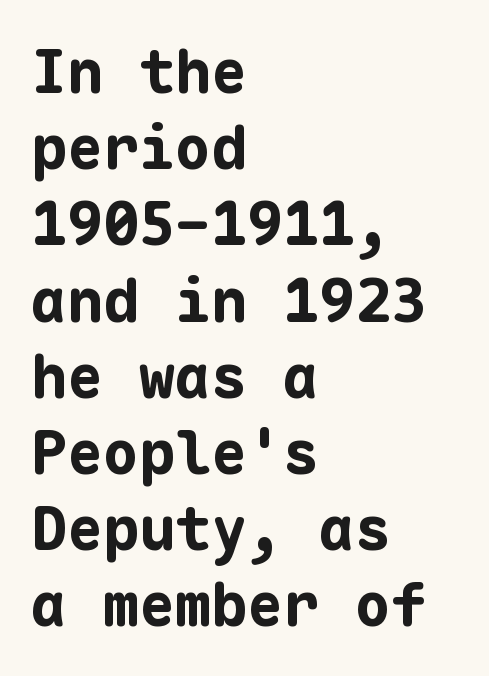
The image shows 60 px bold sans-serif type, upright, monospaced; set left-aligned, normal line spacing (1.27x), normal letter spacing, not underlined; low stroke contrast and a medium x-height.
